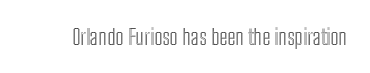
Tall strokes in this sample are plumb rather than angled. Short note: letters normally spaced. Lines of text with bare space underneath.
